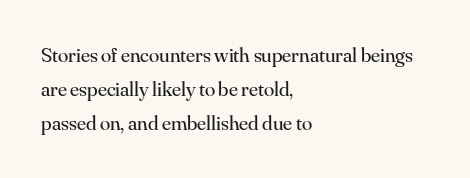
Q: Is the text bold? A: No.
Q: Is the text italic (slanted)? A: No, it is upright.
Q: Is the text underlined? A: No.
Q: How is the paragraph aligned? A: Left-aligned.
Q: Is the spacing between letters normal or unusually wide? A: Normal.
Q: Is the spacing between lines tight, normal or loose? A: Normal.
